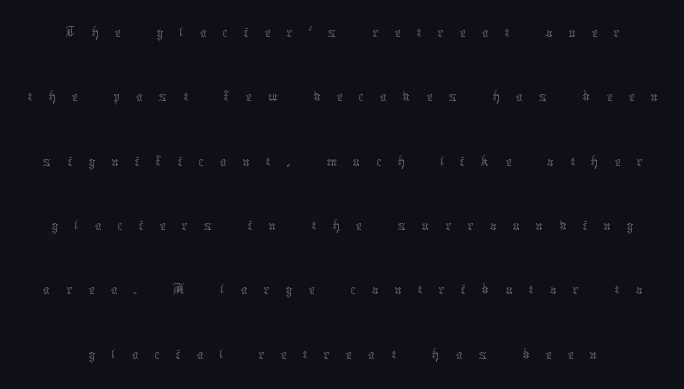
Q: Is the text bold? A: No.
Q: Is the text italic (slanted)? A: No, it is upright.
Q: Is the text underlined? A: No.
Q: Is the spacing between letters normal or unusually wide? A: Unusually wide.
Q: Is the spacing between lines tight, normal or loose? A: Loose.
Q: Width (condensed, normal, or wide)? A: Normal.
Q: Stroke contrast? A: Medium.
Q: x-height? A: Medium.
Q: Monospaced? A: No.
